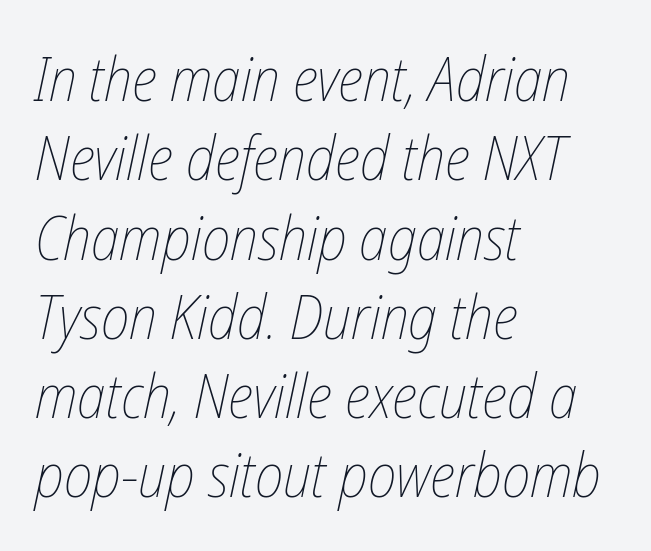
{"italic": "yes", "lean": "right", "slant_degrees": 12, "bold": "no", "weight": "thin", "width": "condensed", "stroke_contrast": "low", "x_height": "medium", "monospaced": "no", "underline": "no", "align": "left", "line_spacing": "normal", "line_spacing_ratio": 1.3, "letter_spacing": "normal", "letter_spacing_em": 0.0, "glyph_px": 61}
